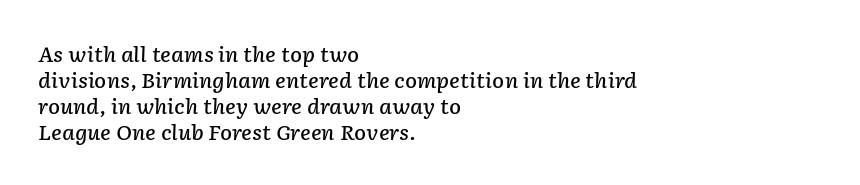
Q: Is the text bold? A: Semi-bold.
Q: Is the text italic (slanted)? A: Yes, it leans right by about 2 degrees.
Q: Is the text underlined? A: No.
Q: How is the paragraph aligned? A: Left-aligned.
Q: Is the spacing between letters normal or unusually wide? A: Normal.
Q: Is the spacing between lines tight, normal or loose? A: Normal.
